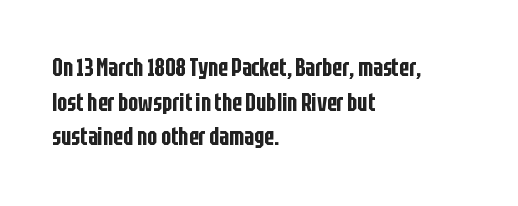
The image shows 24 px text type, upright; set left-aligned, normal line spacing (1.44x), normal letter spacing, not underlined.
